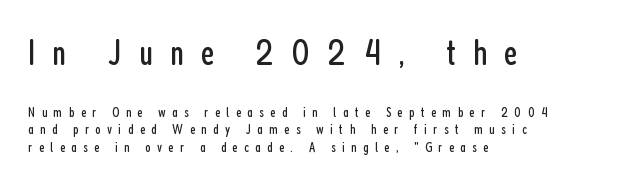
Q: Is the text bold? A: No.
Q: Is the text italic (slanted)? A: No, it is upright.
Q: Is the typeface a serif or a sans-serif typeface? A: Sans-serif.
Q: Is the text underlined? A: No.
Q: How is the paragraph aligned? A: Left-aligned.
Q: Is the spacing between letters normal or unusually wide? A: Unusually wide.
Q: Which block of text is set in a larger size, the first (top) or the second (bottom)? A: The first (top) one.
Q: Width (condensed, normal, or wide)? A: Condensed.
Q: Stroke contrast? A: Low.
Q: x-height? A: Medium.
Q: Monospaced? A: No.
